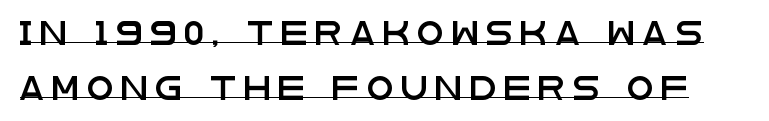
Q: Is the text italic (slanted)? A: No, it is upright.
Q: Is the text underlined? A: Yes.
Q: Is the spacing between letters normal or unusually wide? A: Unusually wide.
Q: Is the spacing between lines tight, normal or loose? A: Loose.
